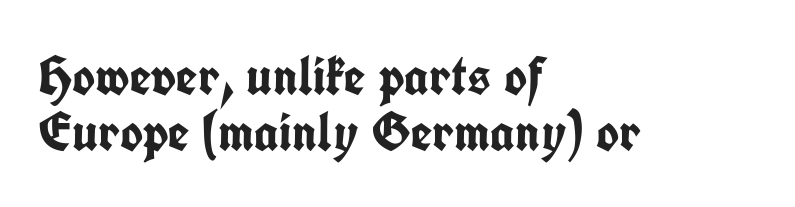
The image shows 55 px semibold, condensed sans-serif type, upright; set left-aligned, tight line spacing (1.01x), normal letter spacing, not underlined; low stroke contrast and a medium x-height.
